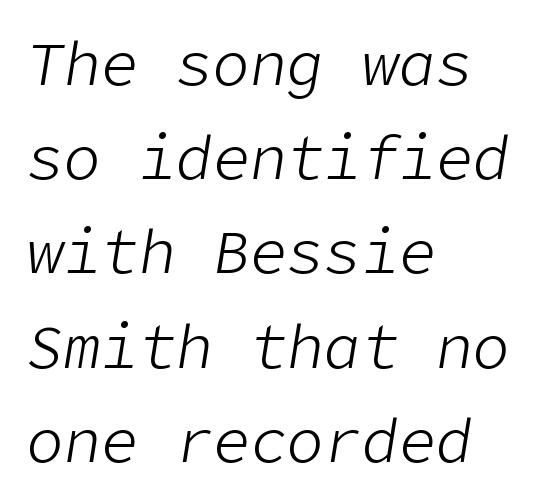
The image shows 62 px light type, italic (leaning right); set left-aligned, normal line spacing (1.52x), normal letter spacing, not underlined; low stroke contrast and a medium x-height.
